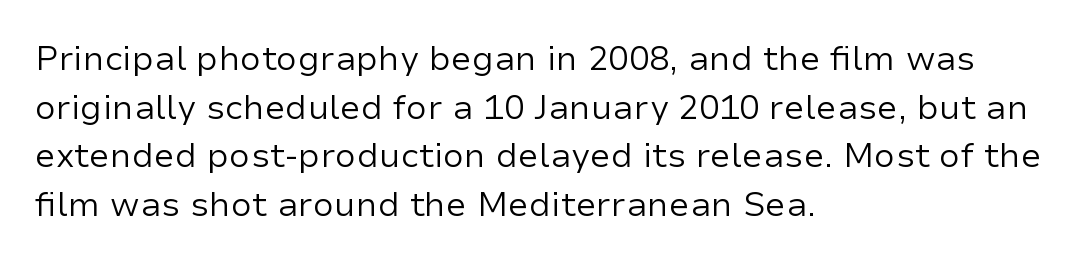
{"serif": "no", "italic": "no", "bold": "no", "weight": "regular", "width": "normal", "stroke_contrast": "low", "x_height": "medium", "monospaced": "no", "underline": "no", "align": "left", "line_spacing": "normal", "line_spacing_ratio": 1.43, "letter_spacing": "normal", "letter_spacing_em": 0.0, "glyph_px": 34}
